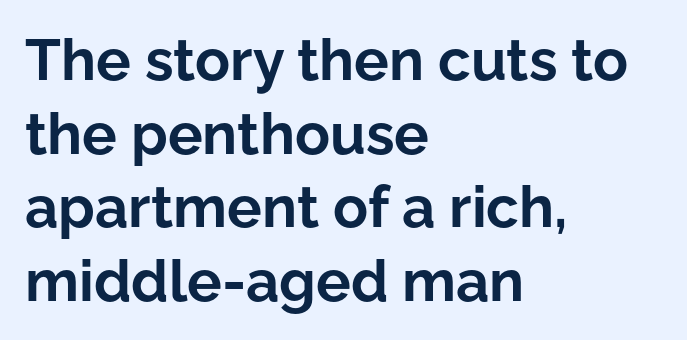
{"serif": "no", "italic": "no", "bold": "yes", "weight": "bold", "width": "normal", "stroke_contrast": "low", "x_height": "medium", "monospaced": "no", "underline": "no", "align": "left", "line_spacing": "normal", "line_spacing_ratio": 1.27, "letter_spacing": "normal", "letter_spacing_em": 0.0, "glyph_px": 58}
